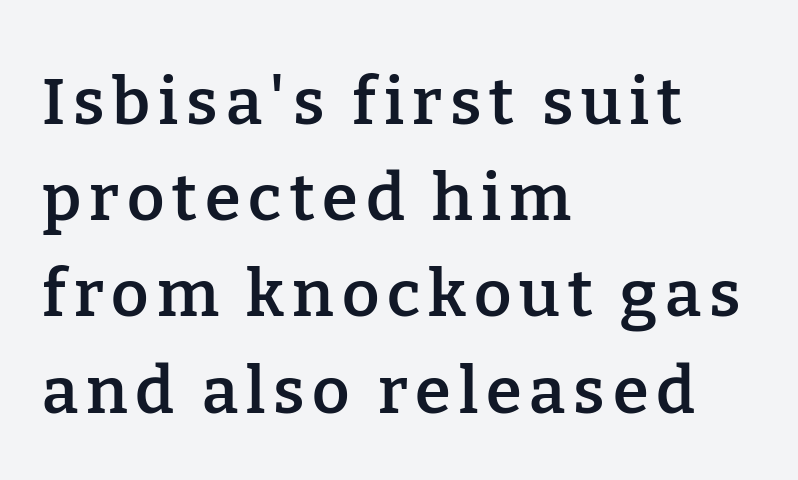
Q: Is the text bold? A: Semi-bold.
Q: Is the text italic (slanted)? A: No, it is upright.
Q: Is the typeface a serif or a sans-serif typeface? A: Serif.
Q: Is the text underlined? A: No.
Q: How is the paragraph aligned? A: Left-aligned.
Q: Is the spacing between lines tight, normal or loose? A: Normal.
Q: Width (condensed, normal, or wide)? A: Normal.
Q: Stroke contrast? A: Low.
Q: x-height? A: Medium.
Q: Monospaced? A: No.
